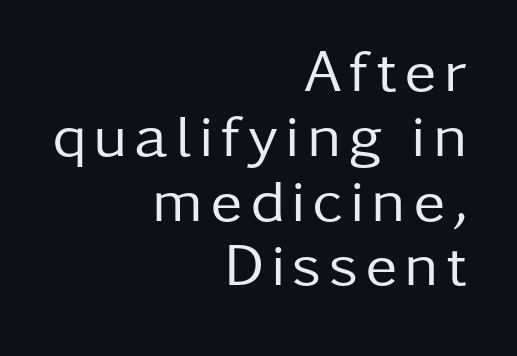
The cut favours lightness, reaching ordinary text weight at its darkest. This is roman type, the default non-slanted kind. This sample has the flowing, uneven cadence of proportional lettering. The glyphs are unaccompanied by any horizontal stroke below them.
